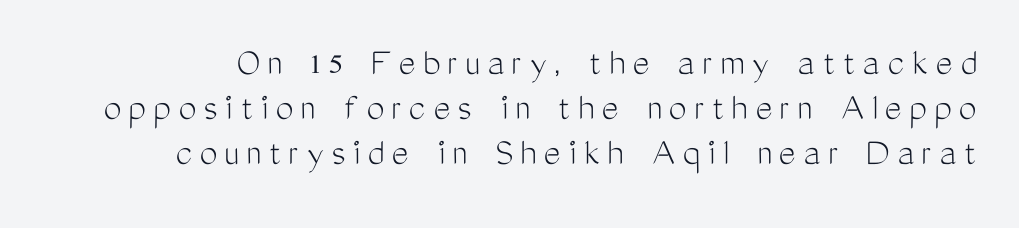
Plain, unruled lines of type. Here the designer chose a conventional face with non-uniform glyph widths. How would I describe the line gaps? Narrow and economical. You can tell it's not italic because the verticals are truly vertical. Counters stay open thanks to moderate or lighter strokes. Type style note: lacks serifs.
